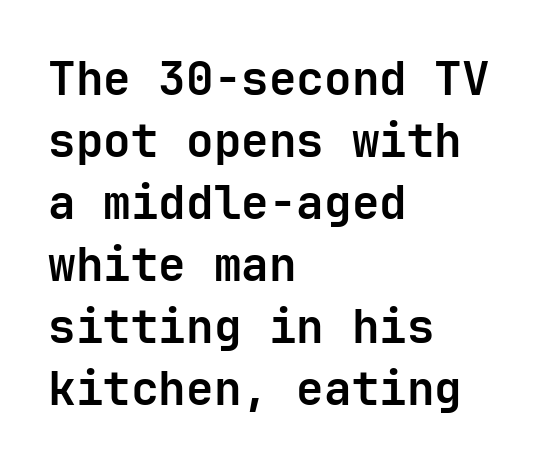
The image shows 46 px bold sans-serif type, upright, monospaced; set left-aligned, normal line spacing (1.35x), normal letter spacing, not underlined; low stroke contrast and a medium x-height.
